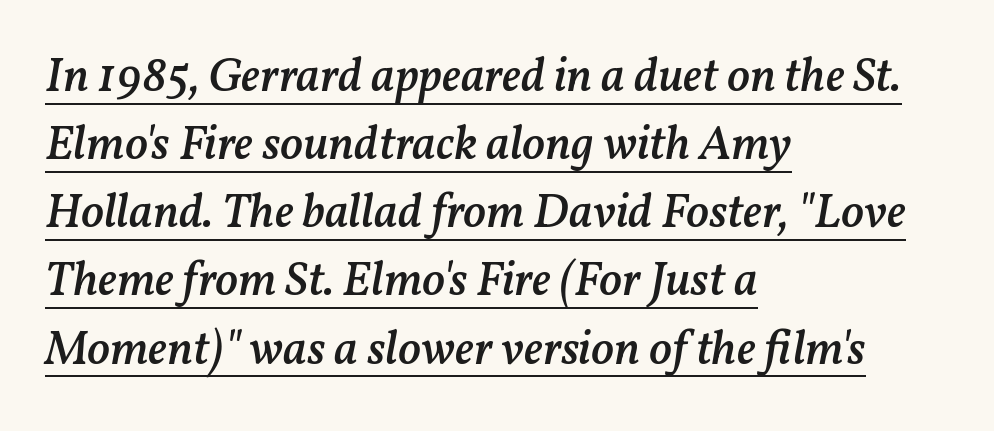
Varying glyph widths throughout — classic text-font behaviour. The lines in this sample share a left origin and differ only in where they stop. Every character sits at an angle, as italics do. You can see a thin bar hugging the bottom of the glyphs. Students, this is semibold: more ink than regular, less than bold.
